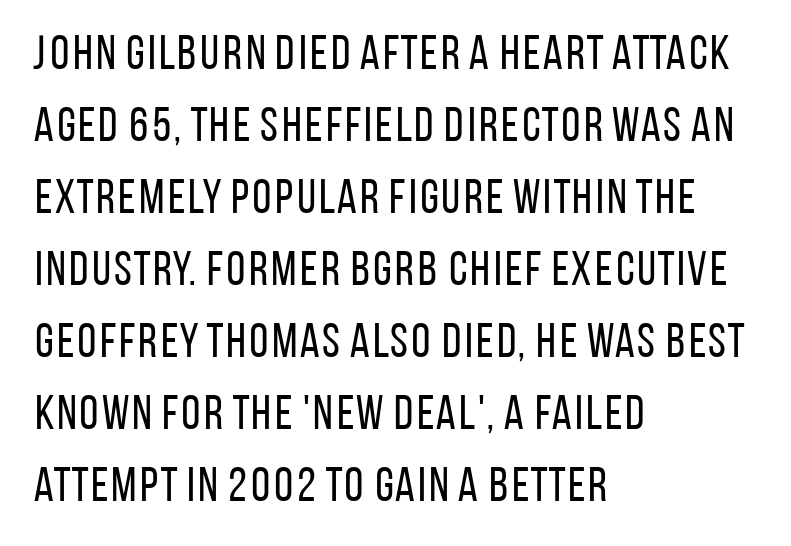
The image shows 48 px regular-weight, condensed sans-serif type, upright; set left-aligned, normal line spacing (1.5x), normal letter spacing, not underlined; low stroke contrast and a large x-height.
